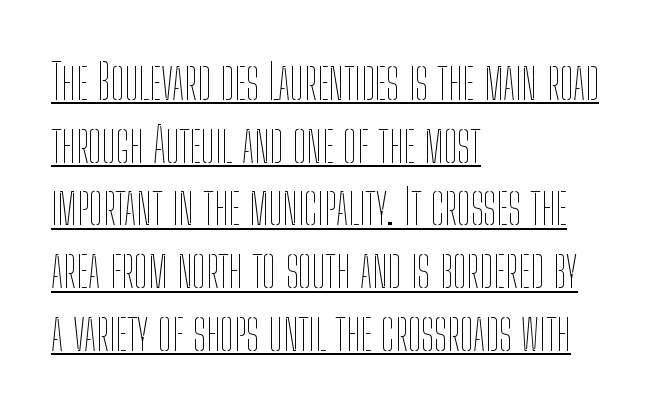
Which margin do the lines hug? The left one — the right edge is uneven. Compared with undecorated copy, this sample adds a rule below the words. Summary of weight: not heavy and not bold. Do the characters align in a grid? No, the font is proportional. Spacing between characters is what you'd get straight out of the box.
